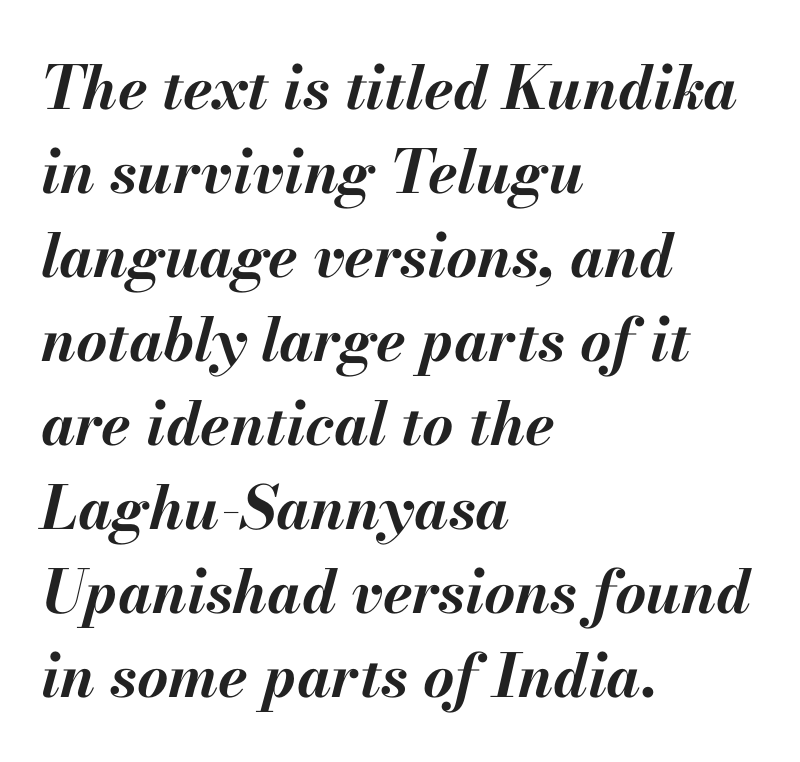
The image shows 60 px bold type, italic (leaning right); set left-aligned, normal line spacing (1.4x), normal letter spacing, not underlined; medium stroke contrast and a small x-height.
